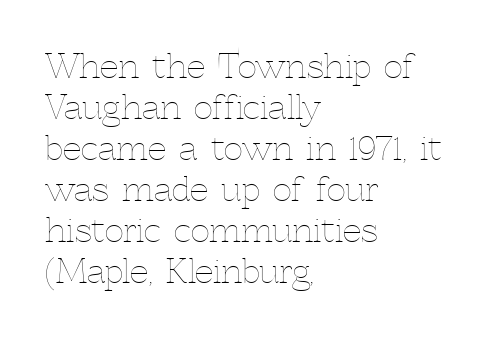
Q: Is the text bold? A: No.
Q: Is the text italic (slanted)? A: No, it is upright.
Q: Is the text underlined? A: No.
Q: How is the paragraph aligned? A: Left-aligned.
Q: Is the spacing between letters normal or unusually wide? A: Normal.
Q: Width (condensed, normal, or wide)? A: Normal.
Q: x-height? A: Medium.
Q: Monospaced? A: No.
